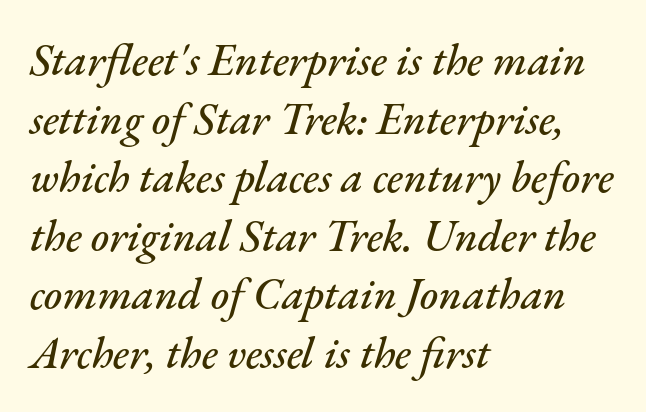
The whole block is typeset with a tilt. One-word summary of the alignment: left. The glyphs are unaccompanied by any horizontal stroke below them. This sample has the flowing, uneven cadence of proportional lettering. In terms of leading, this rendering sits right in the middle. Look at the tracking — it's just the regular setting, nothing added.
